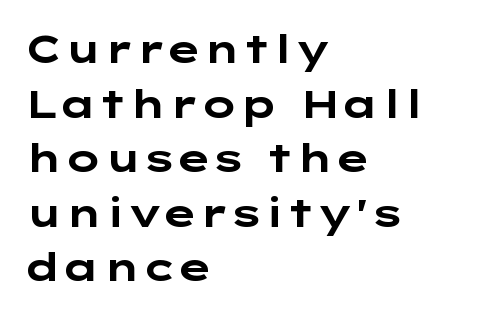
The image shows 39 px bold, wide sans-serif type, upright; set left-aligned, normal line spacing (1.4x), normal letter spacing, not underlined; low stroke contrast and a medium x-height.
